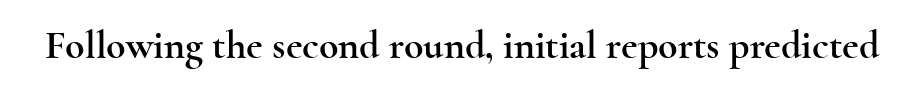
{"serif": "yes", "italic": "no", "width": "wide", "x_height": "small", "monospaced": "no", "underline": "no", "letter_spacing": "normal", "letter_spacing_em": 0.0, "glyph_px": 40}
